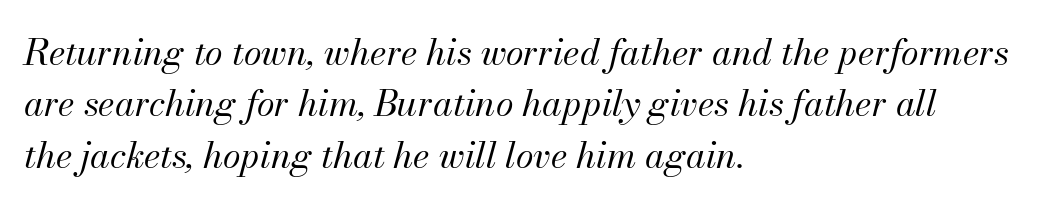
Q: Is the text bold? A: No.
Q: Is the text italic (slanted)? A: Yes, it leans right by about 13 degrees.
Q: Is the text underlined? A: No.
Q: How is the paragraph aligned? A: Left-aligned.
Q: Is the spacing between letters normal or unusually wide? A: Normal.
Q: Is the spacing between lines tight, normal or loose? A: Normal.
Q: Width (condensed, normal, or wide)? A: Normal.
Q: Stroke contrast? A: Medium.
Q: x-height? A: Small.
Q: Monospaced? A: No.
